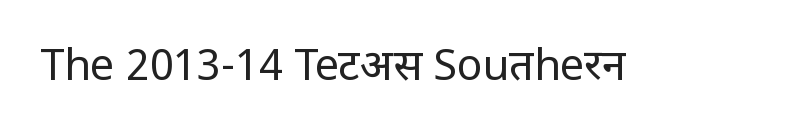
The image shows 43 px regular-weight, condensed sans-serif type, upright; set normal letter spacing, not underlined; low stroke contrast and a large x-height.
